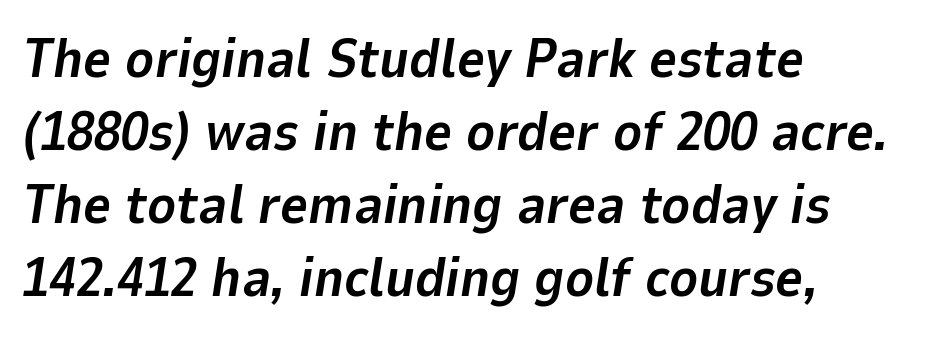
Q: Is the text bold? A: Yes.
Q: Is the text italic (slanted)? A: Yes, it leans right by about 9 degrees.
Q: Is the text underlined? A: No.
Q: How is the paragraph aligned? A: Left-aligned.
Q: Is the spacing between letters normal or unusually wide? A: Normal.
Q: Is the spacing between lines tight, normal or loose? A: Normal.
Q: Width (condensed, normal, or wide)? A: Normal.
Q: Stroke contrast? A: Low.
Q: x-height? A: Medium.
Q: Monospaced? A: No.
